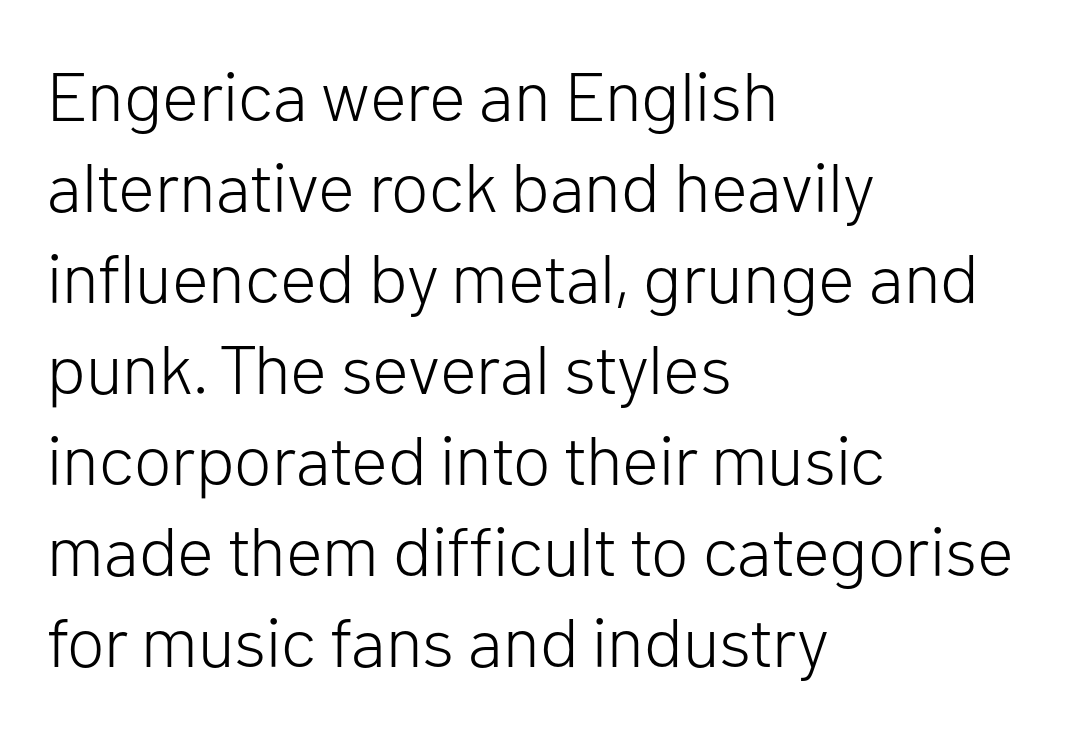
The image shows 69 px light sans-serif type, upright; set left-aligned, normal line spacing (1.32x), normal letter spacing, not underlined; low stroke contrast and a medium x-height.
